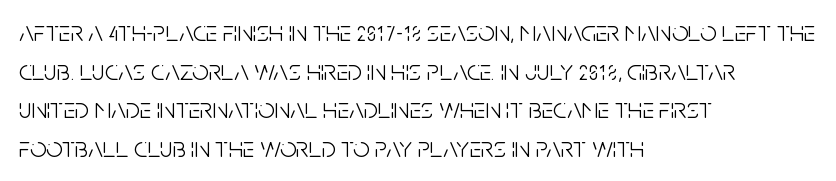
Weight: in the light-to-regular range. Descenders hang freely into open space. The characters display no serif detailing; their extremities are plain. This sample has the flowing, uneven cadence of proportional lettering. You could call the tracking neutral — neither tight nor loose.
